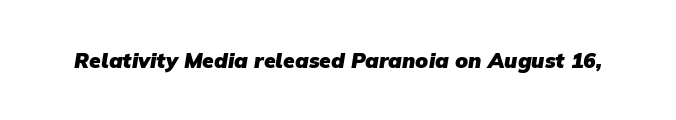
On the weight axis this lands at bold, roughly 700. Spacing between characters is what you'd get straight out of the box. Check under the words: just untouched page.
